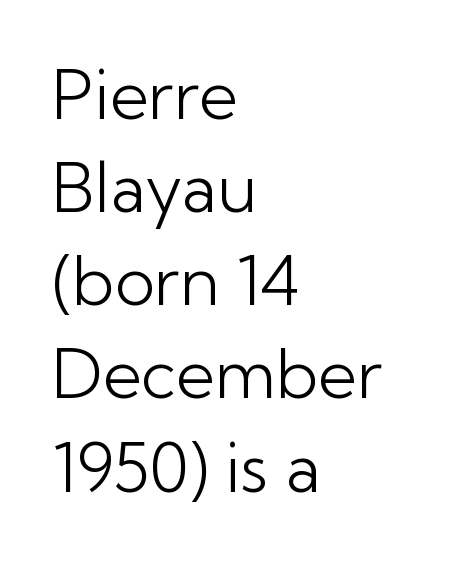
{"serif": "no", "italic": "no", "bold": "no", "weight": "light", "width": "normal", "stroke_contrast": "low", "x_height": "medium", "monospaced": "no", "underline": "no", "align": "left", "line_spacing": "normal", "line_spacing_ratio": 1.39, "letter_spacing": "normal", "letter_spacing_em": 0.0, "glyph_px": 67}
